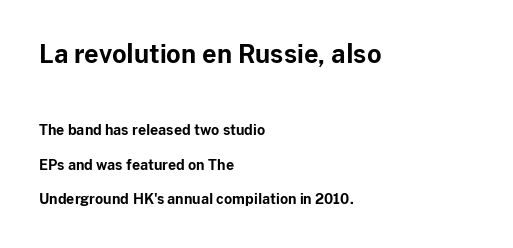
Q: Is the text bold? A: Yes.
Q: Is the text italic (slanted)? A: No, it is upright.
Q: Is the text underlined? A: No.
Q: How is the paragraph aligned? A: Left-aligned.
Q: Is the spacing between letters normal or unusually wide? A: Normal.
Q: Is the spacing between lines tight, normal or loose? A: Loose.
Q: Which block of text is set in a larger size, the first (top) or the second (bottom)? A: The first (top) one.
